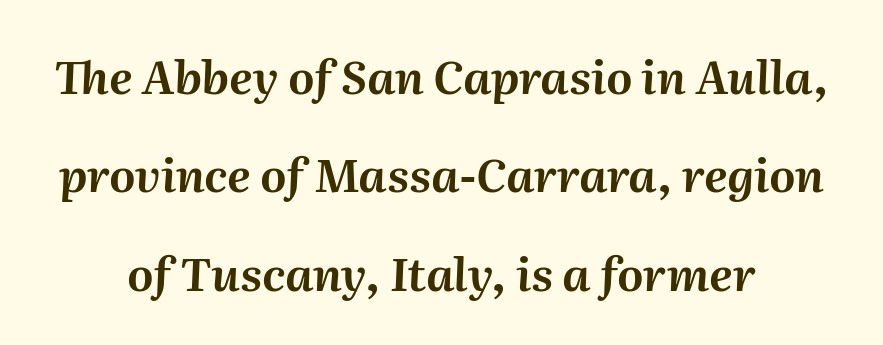
The image shows 46 px text type, italic (leaning right); set centered, loose line spacing (2.14x), normal letter spacing, not underlined; medium stroke contrast and a medium x-height.
